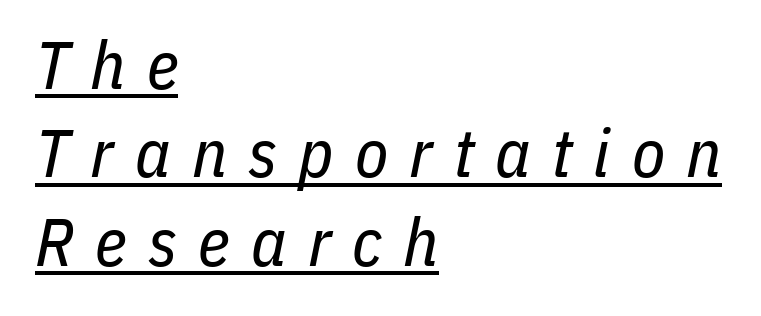
Q: Is the text bold? A: No.
Q: Is the text italic (slanted)? A: Yes, it leans right by about 11 degrees.
Q: Is the text underlined? A: Yes.
Q: How is the paragraph aligned? A: Left-aligned.
Q: Is the spacing between letters normal or unusually wide? A: Unusually wide.
Q: Is the spacing between lines tight, normal or loose? A: Normal.
Q: Width (condensed, normal, or wide)? A: Condensed.
Q: Stroke contrast? A: Low.
Q: x-height? A: Medium.
Q: Monospaced? A: No.
